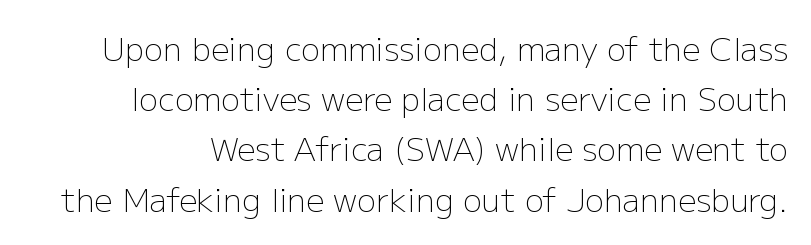
{"serif": "no", "italic": "no", "bold": "no", "weight": "light", "width": "normal", "stroke_contrast": "low", "x_height": "medium", "monospaced": "no", "underline": "no", "line_spacing": "normal", "line_spacing_ratio": 1.57, "letter_spacing": "normal", "letter_spacing_em": 0.0, "glyph_px": 32}
